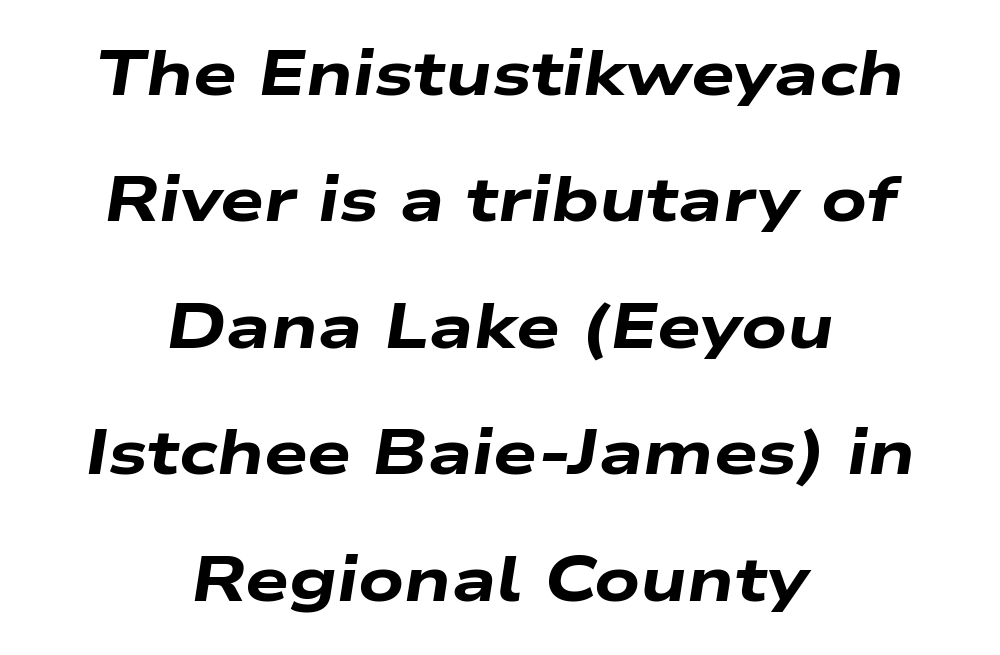
{"italic": "yes", "lean": "right", "slant_degrees": 9, "bold": "yes", "weight": "heavy", "width": "wide", "stroke_contrast": "low", "x_height": "medium", "monospaced": "no", "underline": "no", "align": "center", "line_spacing": "loose", "line_spacing_ratio": 2.04, "letter_spacing": "normal", "letter_spacing_em": 0.0, "glyph_px": 62}
